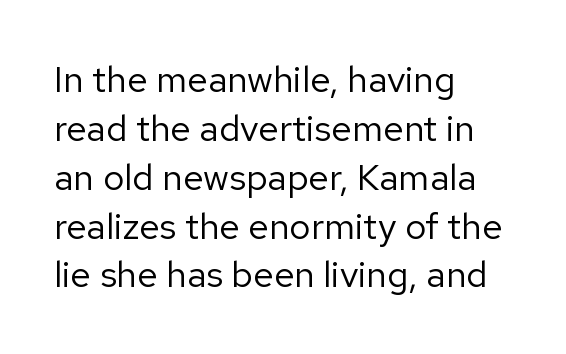
The type is set solid horizontally, with unmodified tracking. The words here are not underlined. A typesetter would call this leading conventional body-copy spacing. No heavy texture on the line: the type isn't bold. These lines are rendered in a variable-pitch font. Typographically, this falls in the sans-serif category.
